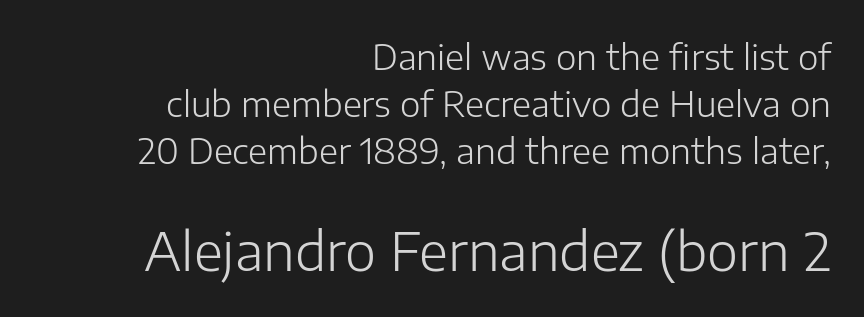
The image shows 53 px light sans-serif type, upright; set right-aligned, normal line spacing (1.34x), normal letter spacing, not underlined; the second (bottom) block is 1.51x larger; low stroke contrast and a medium x-height.
